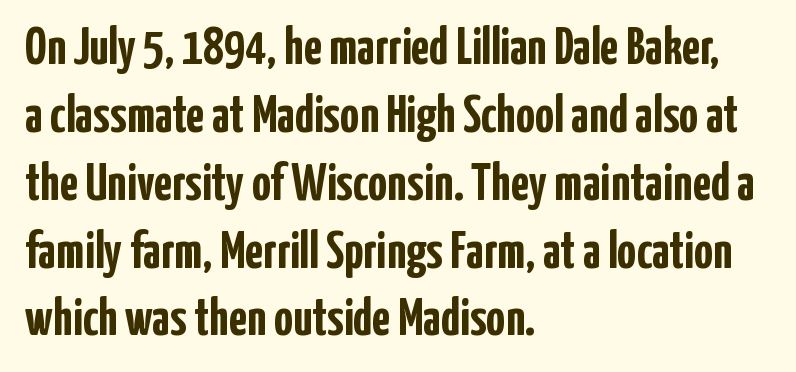
{"serif": "no", "italic": "no", "bold": "yes", "weight": "semibold", "width": "condensed", "stroke_contrast": "low", "x_height": "medium", "monospaced": "no", "underline": "no", "align": "left", "line_spacing": "normal", "line_spacing_ratio": 1.28, "letter_spacing": "normal", "letter_spacing_em": 0.0, "glyph_px": 53}
